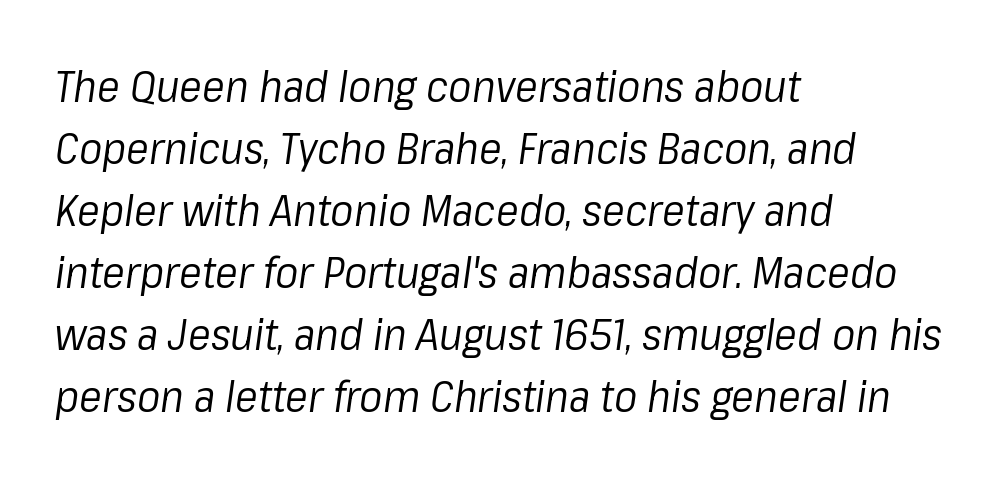
Nobody touched the tracking dial on this one. Leading: standard. On a weight scale, this lands at 450 or below. The zone under the glyphs is completely vacant. The axis of the letterforms is tilted away from vertical.
